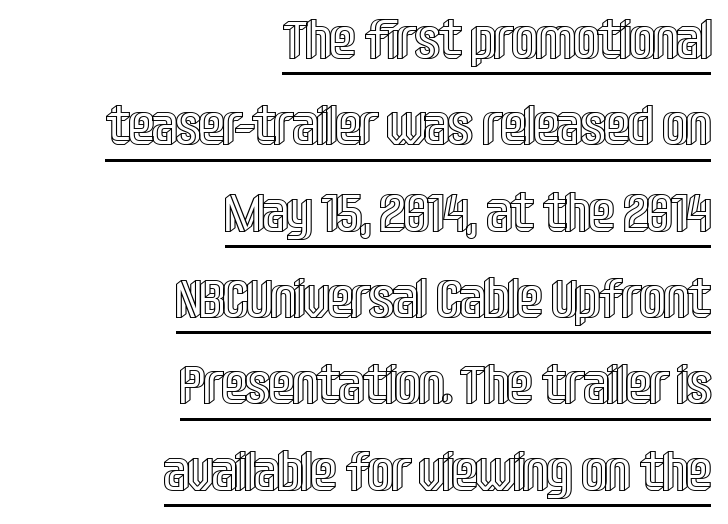
The image shows 55 px condensed type, upright; set right-aligned, normal line spacing (1.57x), normal letter spacing, underlined; a large x-height.
